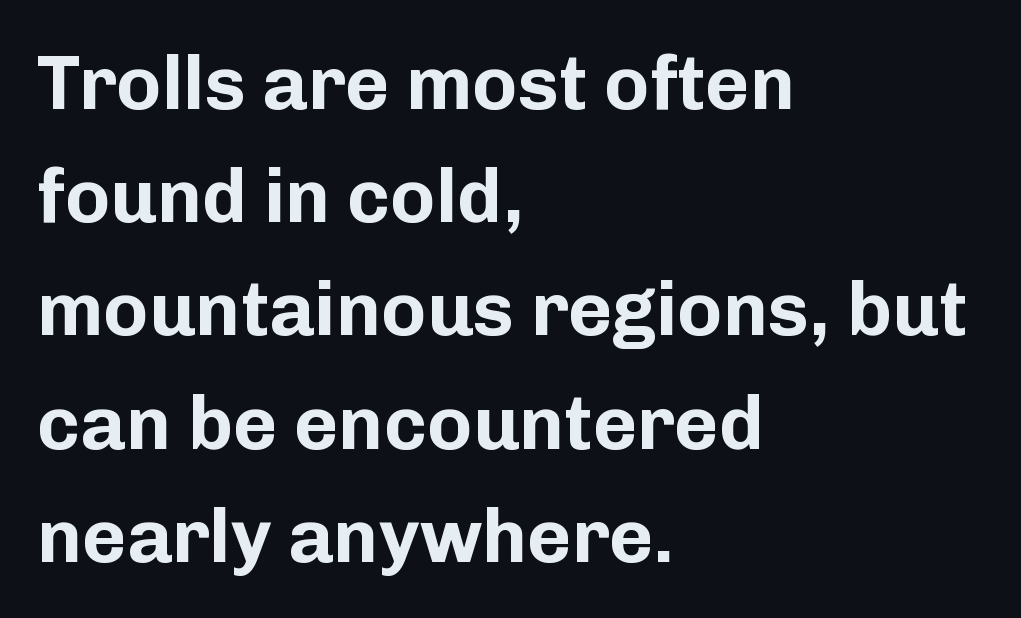
Q: Is the text bold? A: Yes.
Q: Is the text italic (slanted)? A: No, it is upright.
Q: Is the typeface a serif or a sans-serif typeface? A: Sans-serif.
Q: Is the text underlined? A: No.
Q: How is the paragraph aligned? A: Left-aligned.
Q: Is the spacing between letters normal or unusually wide? A: Normal.
Q: Is the spacing between lines tight, normal or loose? A: Normal.
Q: Width (condensed, normal, or wide)? A: Normal.
Q: Stroke contrast? A: Low.
Q: x-height? A: Medium.
Q: Monospaced? A: No.
